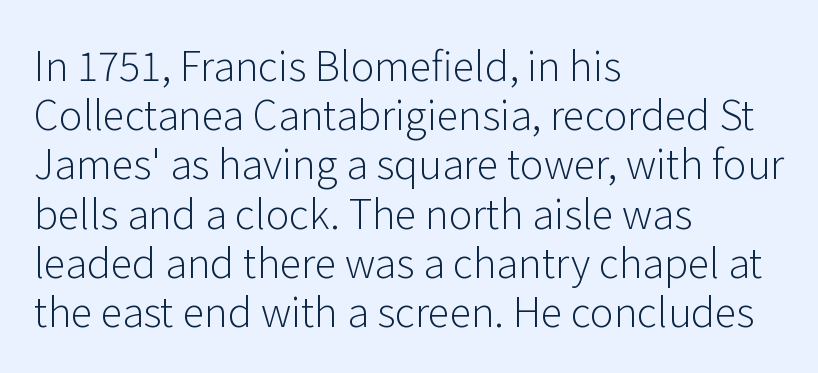
The image shows 40 px light sans-serif type, upright; set left-aligned, line spacing 1.23x, normal letter spacing, not underlined; low stroke contrast and a medium x-height.
